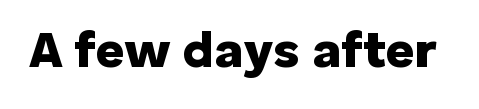
When letters stand straight like this, we call the style roman or upright. The line texture is even and compact thanks to regular tracking. Caption: bold face, heavy strokes. Each letter keeps its own natural width here, so spacing adapts to shape.
